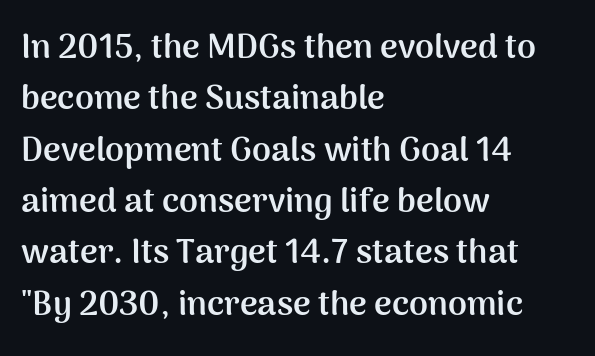
{"serif": "no", "italic": "no", "bold": "yes", "weight": "semibold", "width": "normal", "stroke_contrast": "medium", "x_height": "medium", "monospaced": "no", "underline": "no", "align": "left", "line_spacing": "normal", "line_spacing_ratio": 1.51, "letter_spacing": "normal", "letter_spacing_em": 0.0, "glyph_px": 34}
